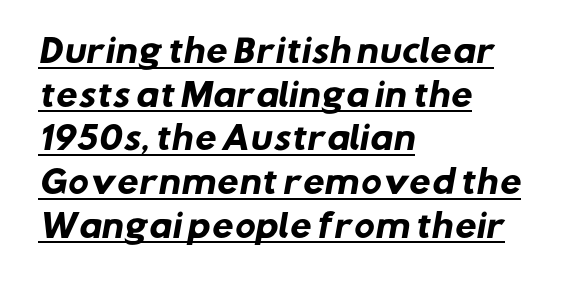
The image shows 31 px heavy sans-serif type; set left-aligned, normal line spacing (1.41x), normal letter spacing, underlined; low stroke contrast and a medium x-height.
